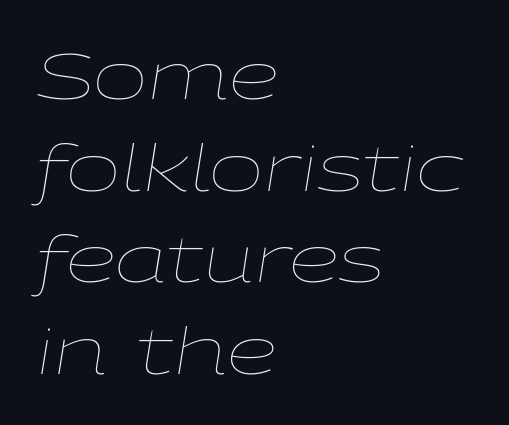
{"italic": "yes", "lean": "right", "slant_degrees": 9, "bold": "no", "weight": "thin", "width": "wide", "stroke_contrast": "low", "x_height": "medium", "monospaced": "no", "underline": "no", "align": "left", "line_spacing": "normal", "line_spacing_ratio": 1.41, "letter_spacing": "normal", "letter_spacing_em": 0.0, "glyph_px": 65}
